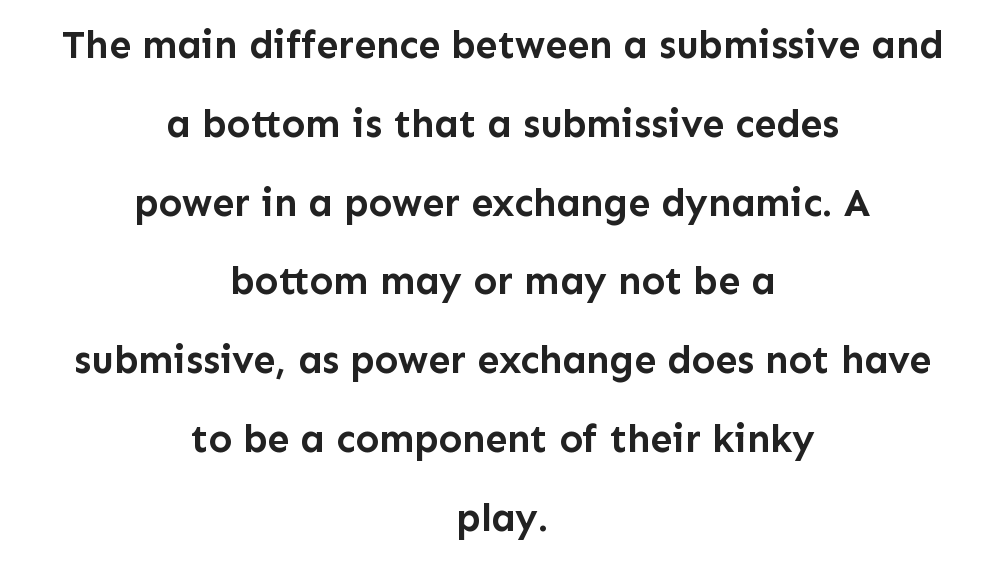
Q: Is the text bold? A: Yes.
Q: Is the text italic (slanted)? A: No, it is upright.
Q: Is the typeface a serif or a sans-serif typeface? A: Sans-serif.
Q: Is the text underlined? A: No.
Q: How is the paragraph aligned? A: Centered.
Q: Is the spacing between letters normal or unusually wide? A: Normal.
Q: Is the spacing between lines tight, normal or loose? A: Loose.
Q: Width (condensed, normal, or wide)? A: Normal.
Q: Stroke contrast? A: Low.
Q: x-height? A: Medium.
Q: Monospaced? A: No.
